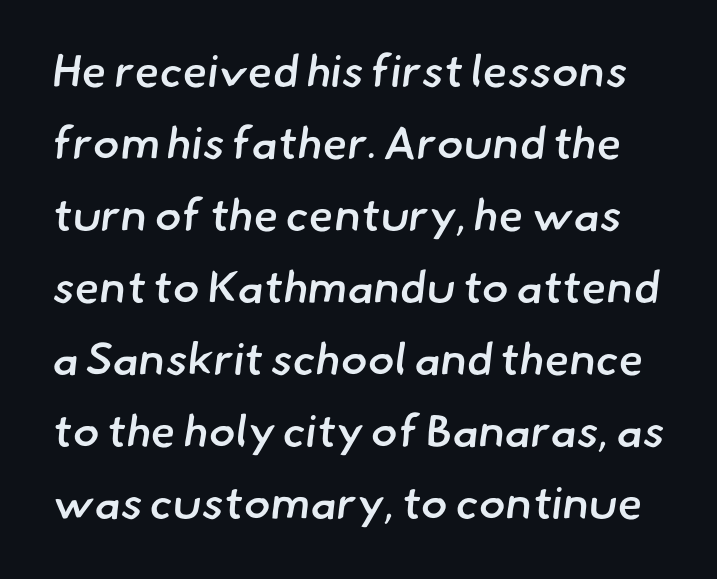
Q: Is the text bold? A: Semi-bold.
Q: Is the typeface a serif or a sans-serif typeface? A: Sans-serif.
Q: Is the text underlined? A: No.
Q: Is the spacing between letters normal or unusually wide? A: Normal.
Q: Is the spacing between lines tight, normal or loose? A: Normal.
Q: Width (condensed, normal, or wide)? A: Normal.
Q: Stroke contrast? A: Low.
Q: x-height? A: Small.
Q: Monospaced? A: No.
